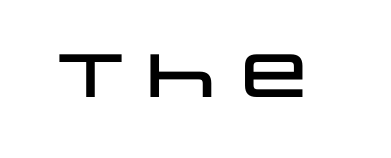
Each letter keeps its own natural width here, so spacing adapts to shape. Nobody touched the tracking dial on this one. Honestly, there is no underline to notice here at all. These lines were composed using upright roman letters. A sans-serif font was chosen for this passage.
